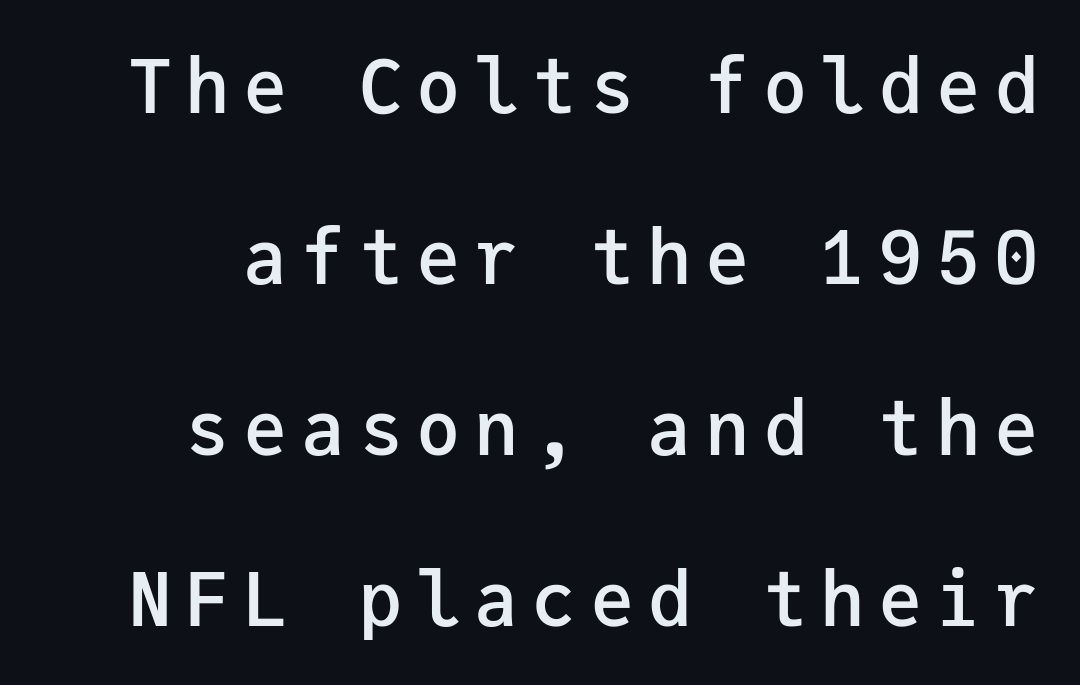
The image shows 74 px semibold sans-serif type, upright, monospaced; set loose line spacing (2.31x), not underlined; low stroke contrast and a medium x-height.
